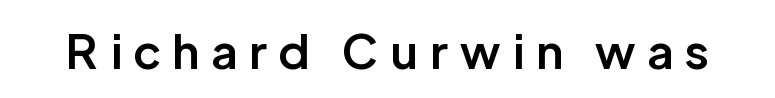
Q: Is the text bold? A: Semi-bold.
Q: Is the text italic (slanted)? A: No, it is upright.
Q: Is the typeface a serif or a sans-serif typeface? A: Sans-serif.
Q: Is the text underlined? A: No.
Q: Is the spacing between letters normal or unusually wide? A: Unusually wide.
Q: Width (condensed, normal, or wide)? A: Normal.
Q: Stroke contrast? A: Low.
Q: x-height? A: Medium.
Q: Monospaced? A: No.
